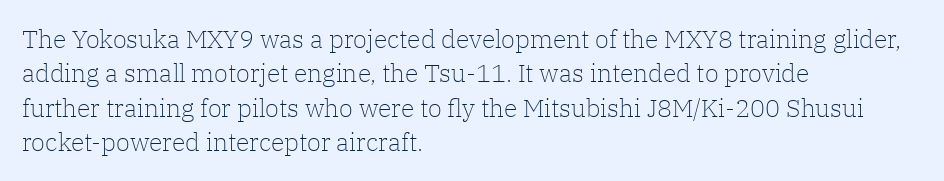
{"italic": "no", "bold": "no", "underline": "no", "align": "left", "line_spacing": "normal", "line_spacing_ratio": 1.38, "letter_spacing": "normal", "letter_spacing_em": 0.0, "glyph_px": 25}
